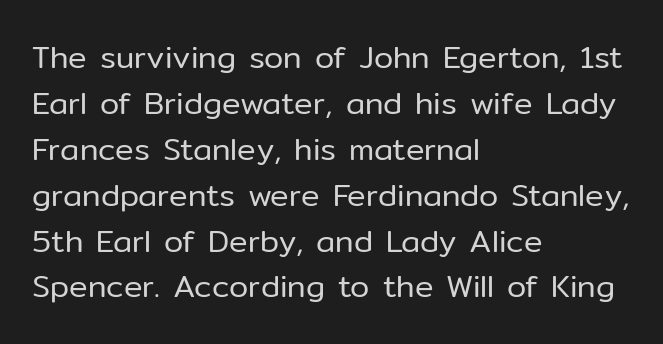
The image shows 31 px regular-weight sans-serif type, upright; set left-aligned, normal line spacing (1.48x), normal letter spacing, not underlined; low stroke contrast and a medium x-height.
